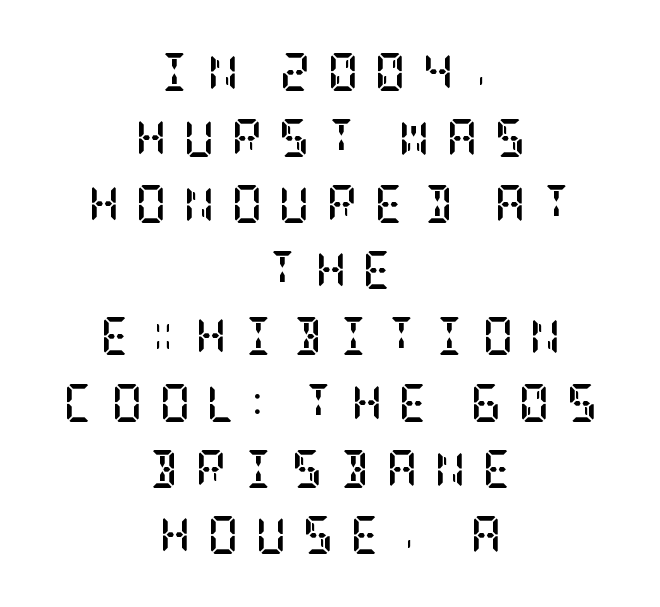
Q: Is the text bold? A: Yes.
Q: Is the text italic (slanted)? A: No, it is upright.
Q: Is the typeface a serif or a sans-serif typeface? A: Serif.
Q: Is the text underlined? A: No.
Q: How is the paragraph aligned? A: Centered.
Q: Is the spacing between letters normal or unusually wide? A: Unusually wide.
Q: Width (condensed, normal, or wide)? A: Condensed.
Q: Stroke contrast? A: Low.
Q: x-height? A: Large.
